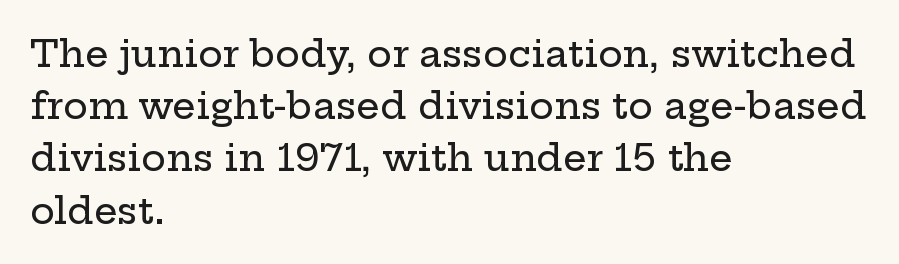
Does the leading feel generous? No, just average. The strip under each line holds only bare page. You could call the tracking neutral — neither tight nor loose. Do the letters lean? They stand straight. Compared with a centered layout, this one pins lines to the left instead.
